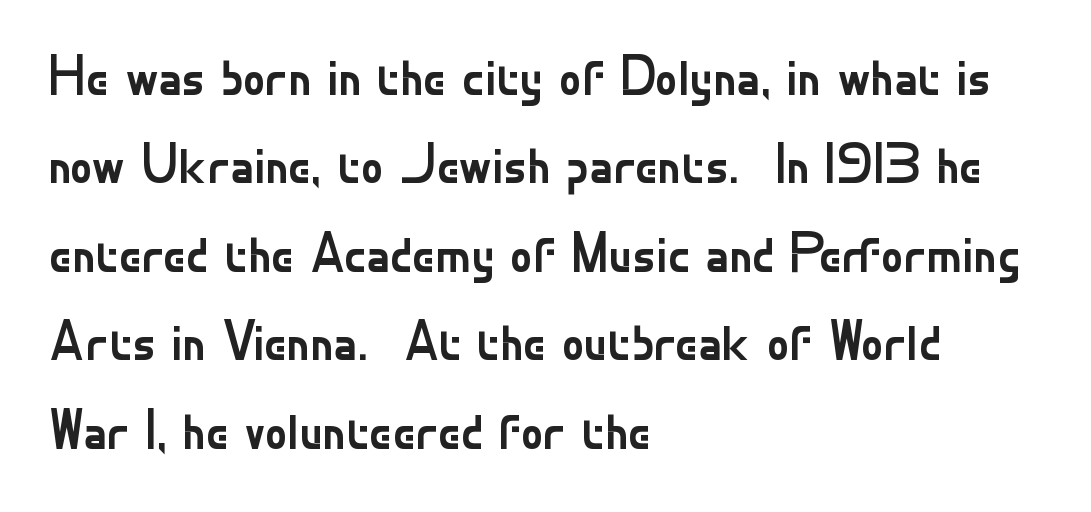
The image shows 56 px regular-weight sans-serif type, upright; set left-aligned, normal line spacing (1.58x), normal letter spacing, not underlined; low stroke contrast and a small x-height.
